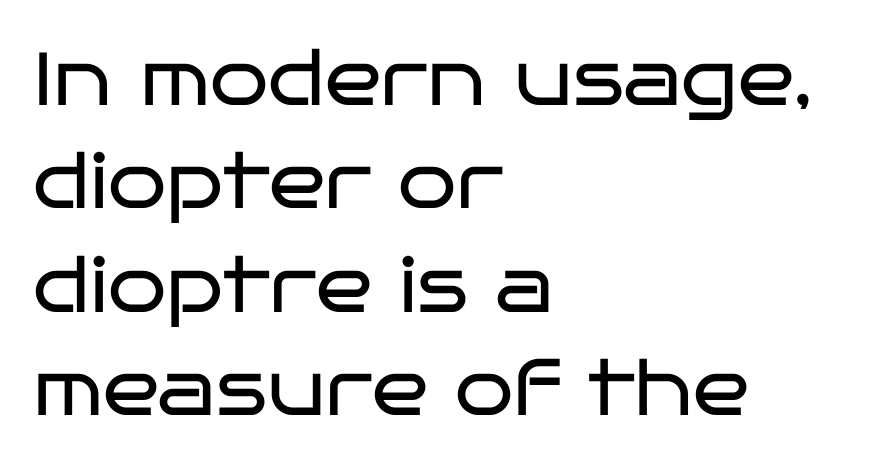
Q: Is the text bold? A: No.
Q: Is the text italic (slanted)? A: No, it is upright.
Q: Is the typeface a serif or a sans-serif typeface? A: Sans-serif.
Q: Is the text underlined? A: No.
Q: How is the paragraph aligned? A: Left-aligned.
Q: Is the spacing between letters normal or unusually wide? A: Normal.
Q: Is the spacing between lines tight, normal or loose? A: Normal.
Q: Width (condensed, normal, or wide)? A: Wide.
Q: Stroke contrast? A: Low.
Q: x-height? A: Large.
Q: Monospaced? A: No.
